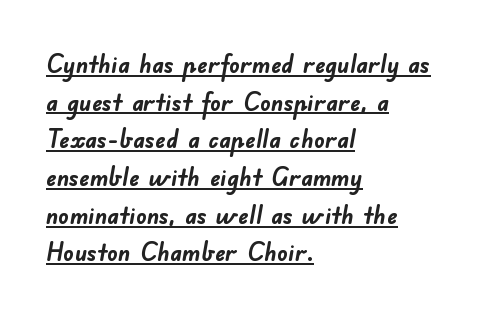
Q: Is the text bold? A: Yes.
Q: Is the text underlined? A: Yes.
Q: How is the paragraph aligned? A: Left-aligned.
Q: Is the spacing between letters normal or unusually wide? A: Normal.
Q: Is the spacing between lines tight, normal or loose? A: Normal.
